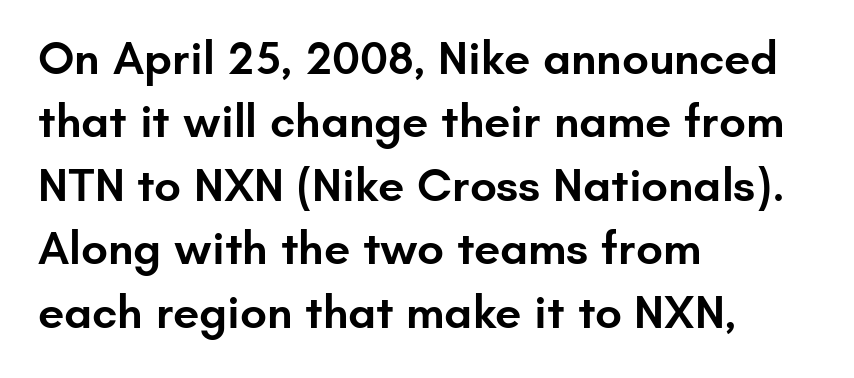
Q: Is the text bold? A: Semi-bold.
Q: Is the text italic (slanted)? A: No, it is upright.
Q: Is the typeface a serif or a sans-serif typeface? A: Sans-serif.
Q: Is the text underlined? A: No.
Q: How is the paragraph aligned? A: Left-aligned.
Q: Is the spacing between letters normal or unusually wide? A: Normal.
Q: Is the spacing between lines tight, normal or loose? A: Normal.
Q: Width (condensed, normal, or wide)? A: Normal.
Q: Stroke contrast? A: Low.
Q: x-height? A: Small.
Q: Monospaced? A: No.
